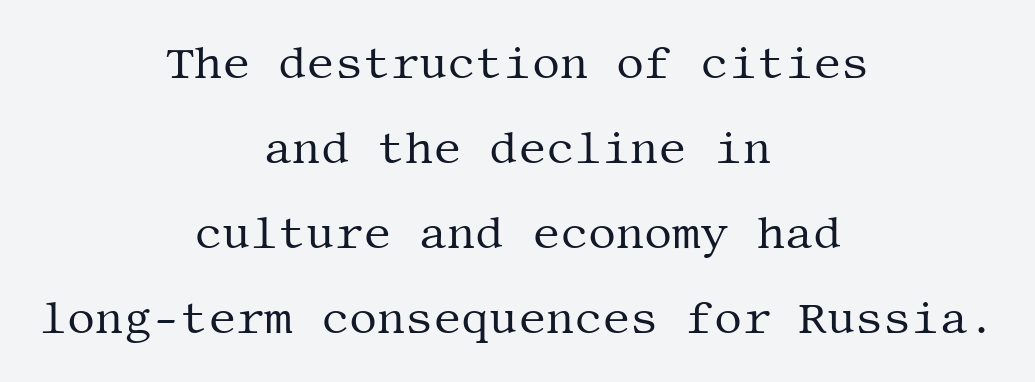
The image shows 44 px regular-weight serif type, upright; set centered, loose line spacing (1.93x), normal letter spacing, not underlined; medium stroke contrast and a large x-height.
